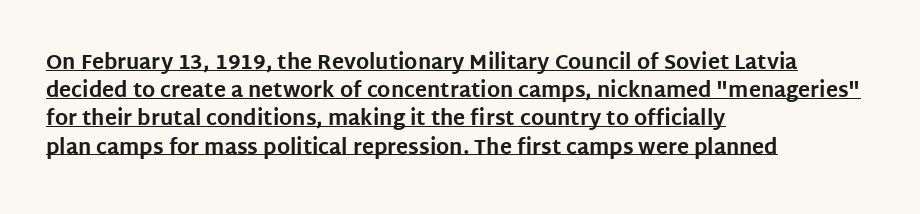
If you drew a ruler down the left edge, every line would touch it. The vertical gap from one line to the next is medium. Characters follow at the spacing the type designer built in. The rendering uses a bold face; every stroke is thick and dark.
